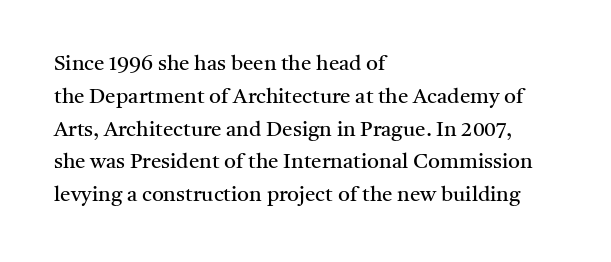
The image shows 21 px text type, upright; set left-aligned, normal line spacing (1.56x), normal letter spacing, not underlined.
